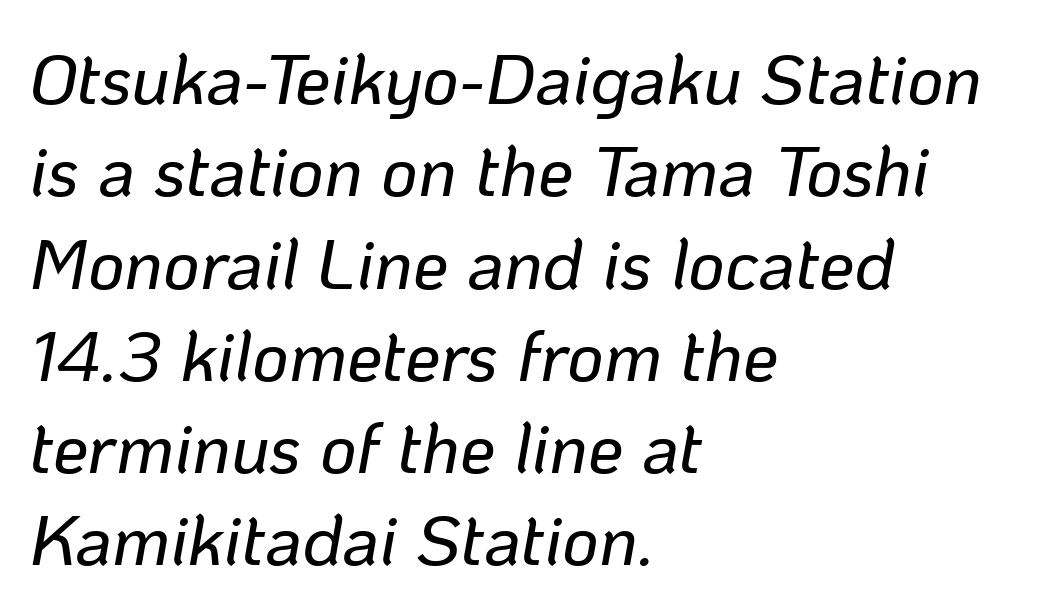
The image shows 71 px text type, italic (leaning right); set left-aligned, normal line spacing (1.3x), normal letter spacing, not underlined; low stroke contrast and a medium x-height.
